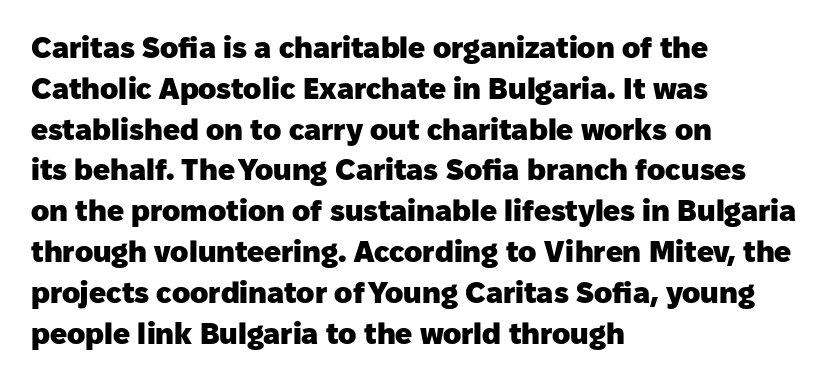
The image shows 30 px heavy sans-serif type, upright; set left-aligned, normal line spacing (1.36x), normal letter spacing, not underlined; low stroke contrast and a medium x-height.
